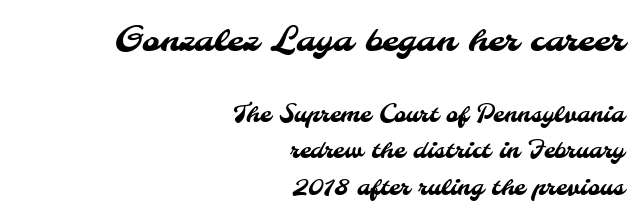
{"serif": "no", "width": "normal", "stroke_contrast": "medium", "x_height": "small", "monospaced": "no", "underline": "no", "align": "right", "line_spacing": "normal", "line_spacing_ratio": 1.58, "letter_spacing": "normal", "letter_spacing_em": 0.0, "larger_block": "first", "size_ratio": 1.48, "glyph_px": 34}
